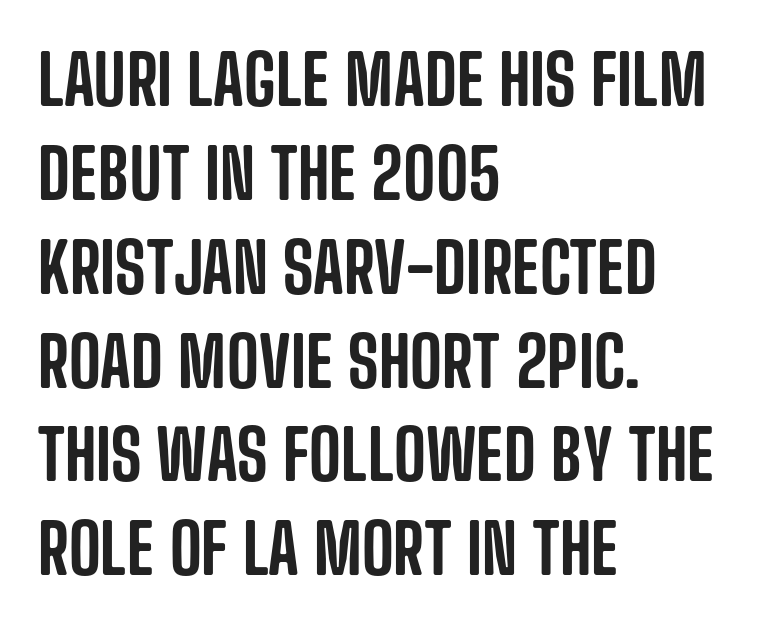
Q: Is the text italic (slanted)? A: No, it is upright.
Q: Is the typeface a serif or a sans-serif typeface? A: Sans-serif.
Q: Is the text underlined? A: No.
Q: How is the paragraph aligned? A: Left-aligned.
Q: Is the spacing between letters normal or unusually wide? A: Normal.
Q: Is the spacing between lines tight, normal or loose? A: Normal.
Q: Width (condensed, normal, or wide)? A: Condensed.
Q: Stroke contrast? A: Low.
Q: x-height? A: Large.
Q: Monospaced? A: No.
